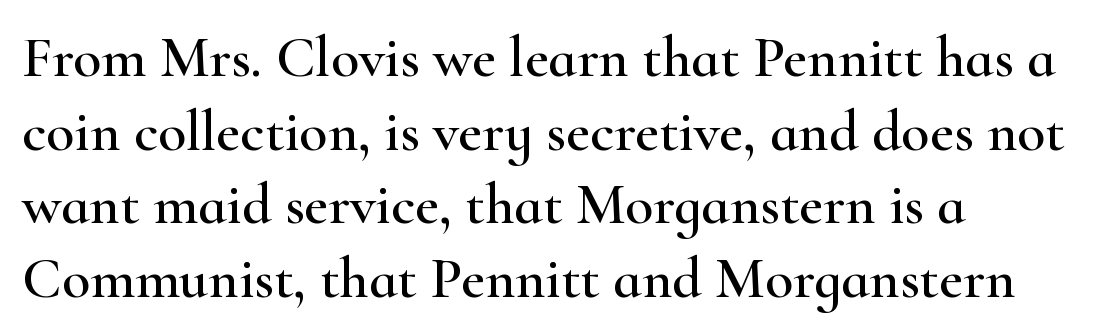
Do the characters align in a grid? No, the font is proportional. This sample uses plain, unmodified letter spacing. Posture: straight, roman, zero tilt. The typesetter chose a ragged-right arrangement here.
